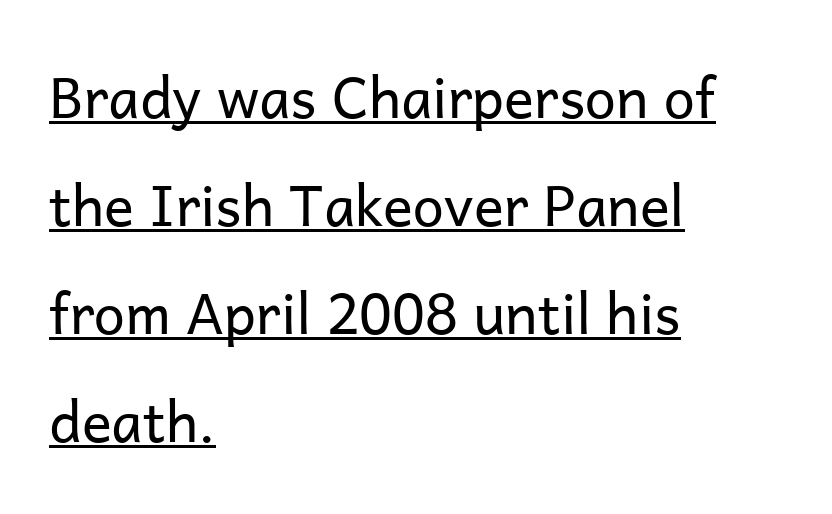
{"serif": "no", "italic": "no", "bold": "no", "weight": "regular", "width": "normal", "stroke_contrast": "low", "x_height": "medium", "monospaced": "no", "underline": "yes", "align": "left", "line_spacing": "loose", "line_spacing_ratio": 1.93, "letter_spacing": "normal", "letter_spacing_em": 0.0, "glyph_px": 56}
